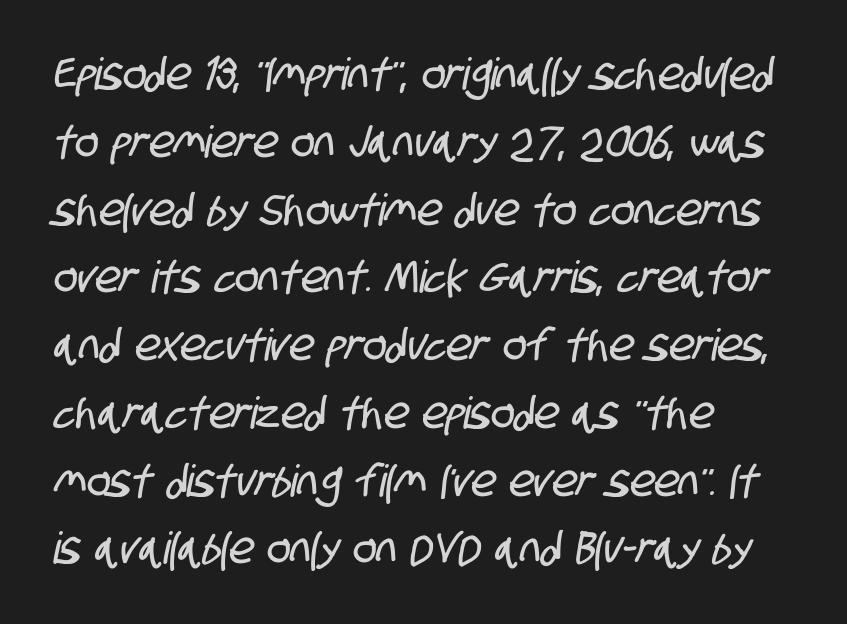
The image shows 44 px condensed sans-serif type; set left-aligned, normal line spacing (1.54x), normal letter spacing, not underlined; low stroke contrast and a large x-height.
